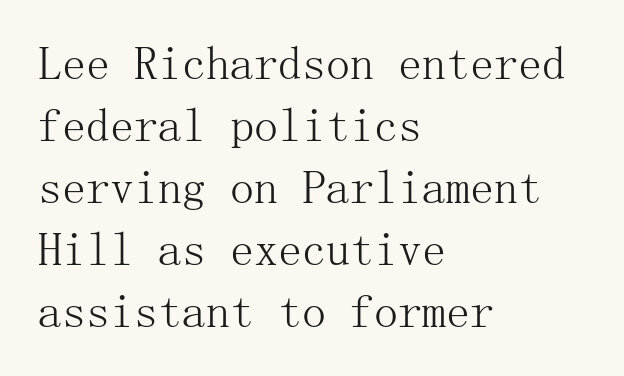
{"serif": "yes", "italic": "no", "bold": "no", "weight": "light", "width": "normal", "stroke_contrast": "medium", "x_height": "medium", "underline": "no", "align": "left", "line_spacing": "normal", "line_spacing_ratio": 1.29, "letter_spacing": "normal", "letter_spacing_em": 0.0, "glyph_px": 48}
